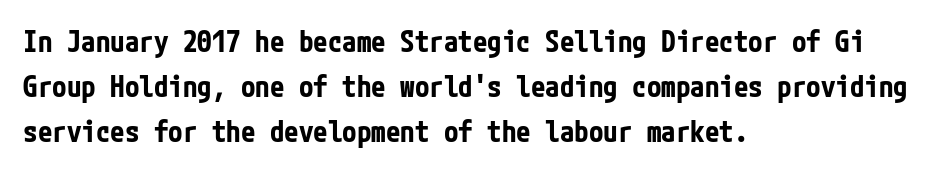
{"serif": "no", "italic": "no", "bold": "yes", "weight": "bold", "width": "condensed", "stroke_contrast": "low", "x_height": "medium", "underline": "no", "align": "left", "line_spacing": "normal", "line_spacing_ratio": 1.56, "letter_spacing": "normal", "letter_spacing_em": 0.0, "glyph_px": 29}
